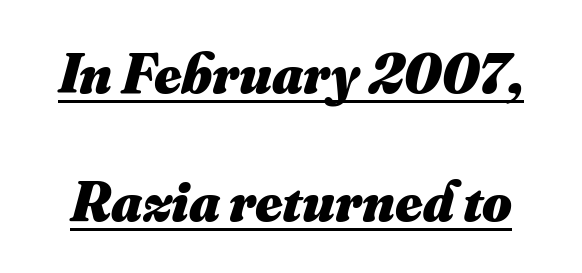
{"bold": "yes", "weight": "heavy", "width": "normal", "stroke_contrast": "medium", "x_height": "small", "monospaced": "no", "underline": "yes", "line_spacing": "loose", "line_spacing_ratio": 2.24, "letter_spacing": "normal", "letter_spacing_em": 0.0, "glyph_px": 57}
